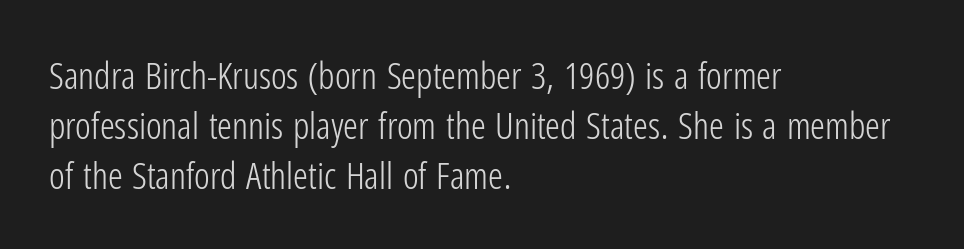
The image shows 37 px light, condensed sans-serif type, upright; set left-aligned, normal line spacing (1.35x), normal letter spacing, not underlined; low stroke contrast and a medium x-height.
